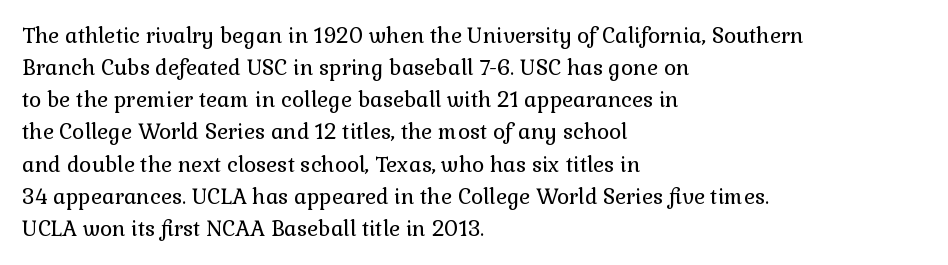
Is the block centered? No — it sits flush against the left margin. Honestly, the row spacing looks completely unremarkable. Check under the words: just untouched page. Ascenders rise straight up at ninety degrees. Nobody touched the tracking dial on this one.
